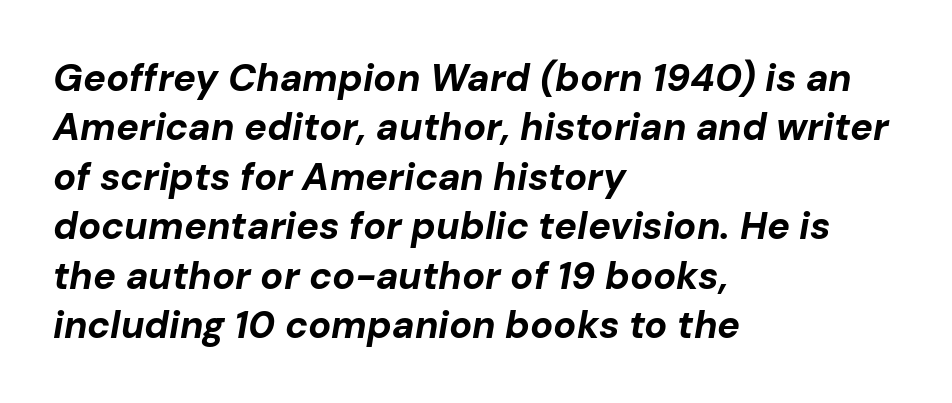
Q: Is the text bold? A: Yes.
Q: Is the text italic (slanted)? A: Yes, it leans right by about 10 degrees.
Q: Is the text underlined? A: No.
Q: How is the paragraph aligned? A: Left-aligned.
Q: Is the spacing between letters normal or unusually wide? A: Normal.
Q: Is the spacing between lines tight, normal or loose? A: Normal.
Q: Width (condensed, normal, or wide)? A: Normal.
Q: Stroke contrast? A: Low.
Q: x-height? A: Medium.
Q: Monospaced? A: No.
